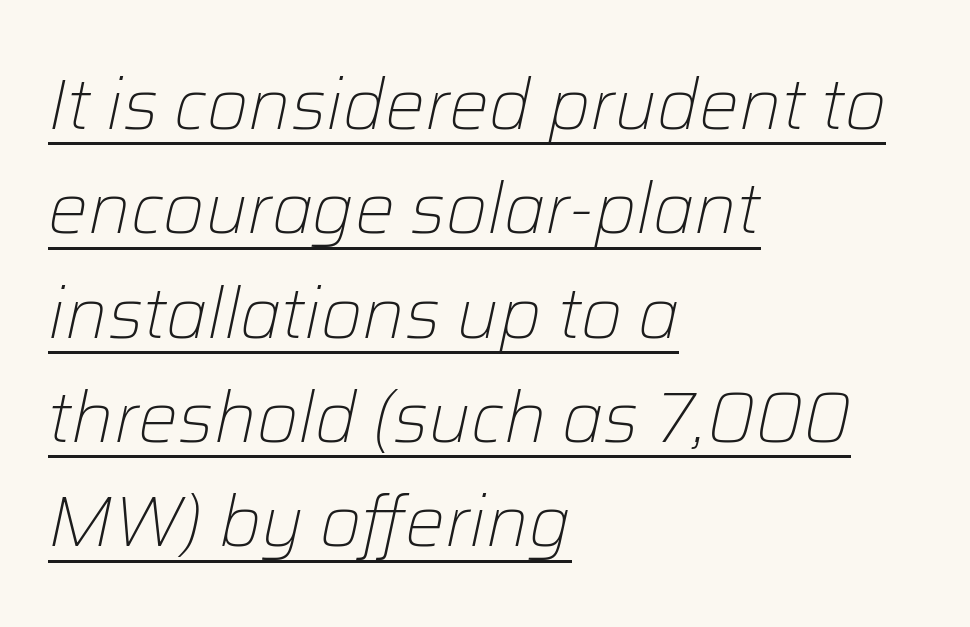
Spacing verdict: proportional, widths tailored to each character. This is not heavy type; no bold has been used. Honestly, the row spacing looks completely unremarkable. Posture: slanted. The paragraph shown leans on its left margin.
